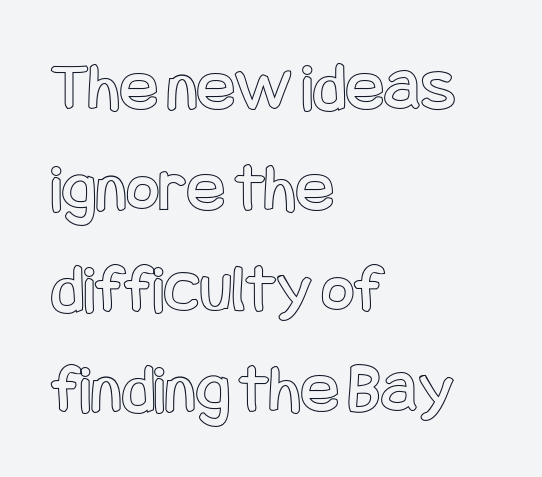
The image shows 71 px condensed type, upright; set left-aligned, normal line spacing (1.42x), normal letter spacing, not underlined; a large x-height.
